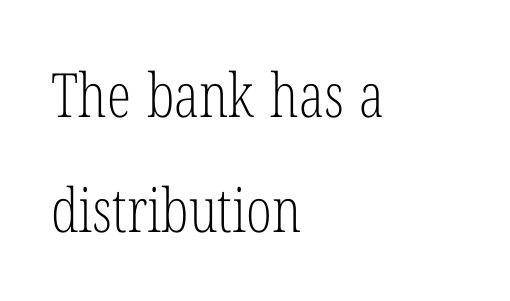
The image shows 61 px light, condensed serif type, upright; set left-aligned, line spacing 1.88x, normal letter spacing, not underlined; low stroke contrast and a medium x-height.
